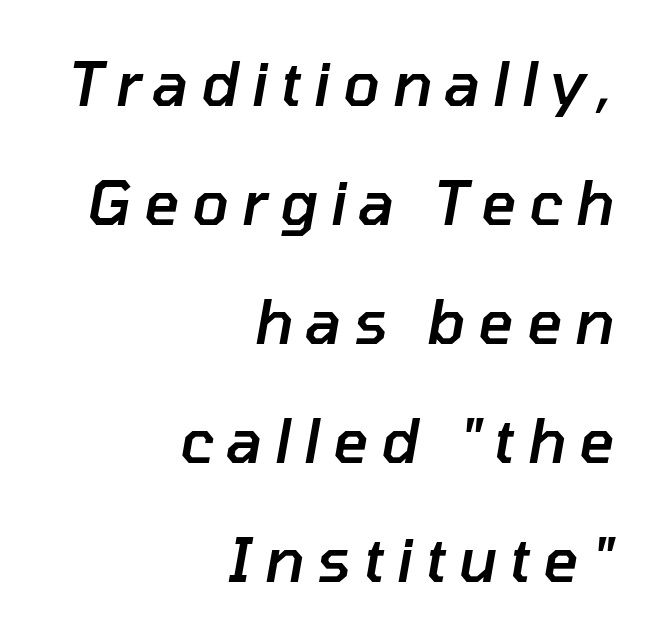
This is moderately heavy type, rendered in semibold. Characters follow at a spacing far wider than the type designer built in. The space directly below the letters is spotless. The leading is generous, giving the passage an open texture. Alignment: flush right.
